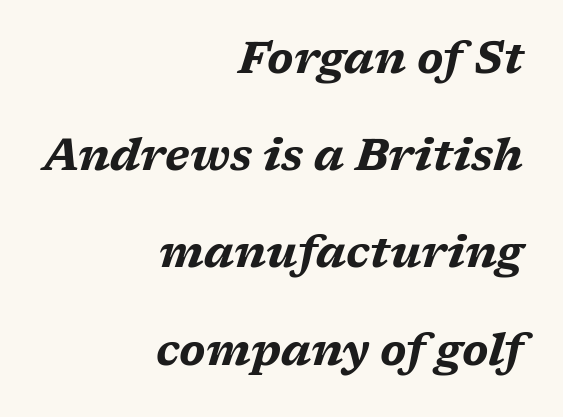
{"italic": "yes", "lean": "right", "slant_degrees": 17, "bold": "yes", "weight": "bold", "width": "wide", "stroke_contrast": "medium", "x_height": "medium", "monospaced": "no", "underline": "no", "align": "right", "line_spacing": "loose", "line_spacing_ratio": 2.21, "letter_spacing": "normal", "letter_spacing_em": 0.0, "glyph_px": 44}
